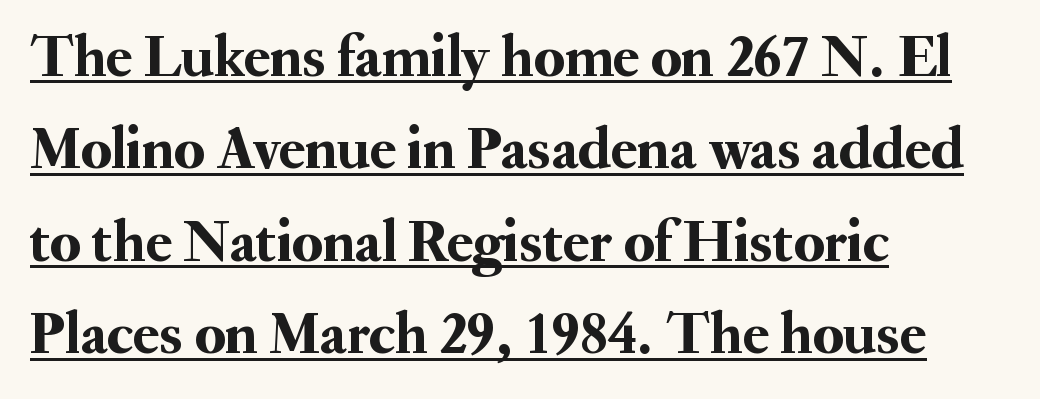
{"serif": "yes", "italic": "no", "width": "normal", "stroke_contrast": "medium", "x_height": "small", "monospaced": "no", "underline": "yes", "align": "left", "line_spacing": "normal", "line_spacing_ratio": 1.54, "letter_spacing": "normal", "letter_spacing_em": 0.0, "glyph_px": 60}
